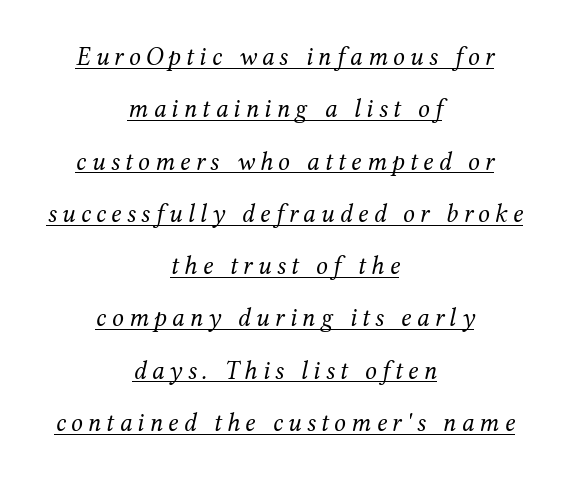
The image shows 26 px text type, italic (leaning right); set centered, loose line spacing (2.01x), unusually wide letter spacing (+0.2 em), underlined.
